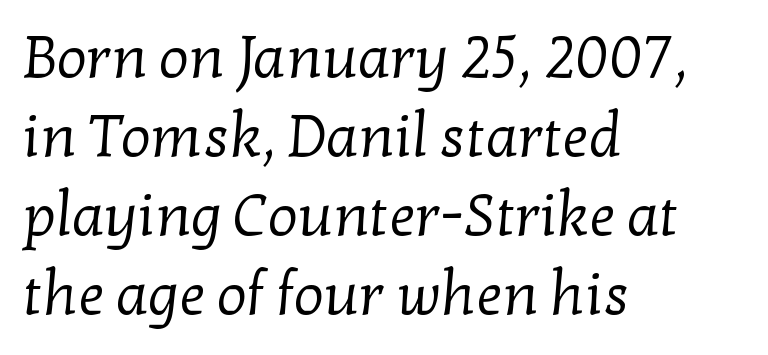
Q: Is the text bold? A: No.
Q: Is the typeface a serif or a sans-serif typeface? A: Serif.
Q: Is the text underlined? A: No.
Q: How is the paragraph aligned? A: Left-aligned.
Q: Is the spacing between letters normal or unusually wide? A: Normal.
Q: Is the spacing between lines tight, normal or loose? A: Normal.
Q: Width (condensed, normal, or wide)? A: Normal.
Q: Stroke contrast? A: Low.
Q: x-height? A: Medium.
Q: Monospaced? A: No.
